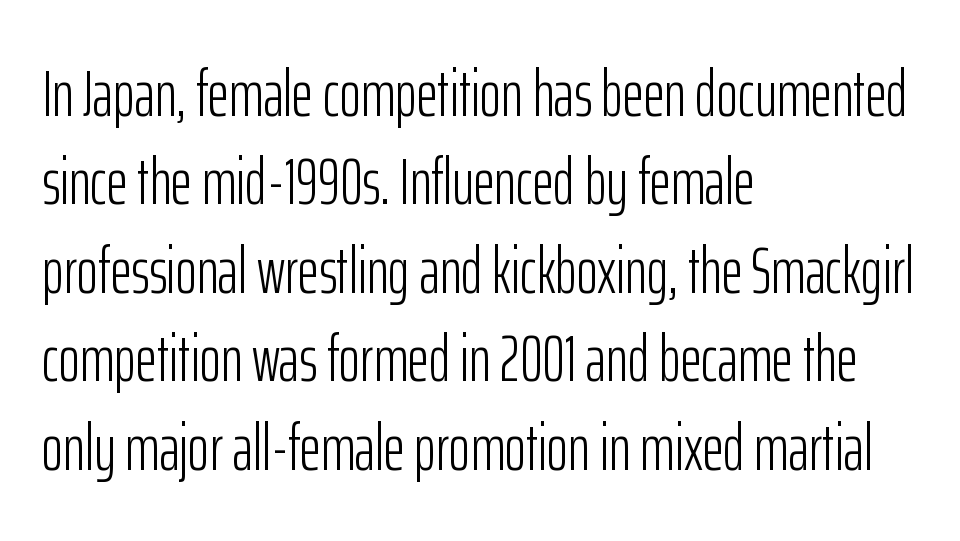
The image shows 65 px light, condensed sans-serif type, upright; set left-aligned, normal line spacing (1.36x), normal letter spacing, not underlined; low stroke contrast and a medium x-height.
